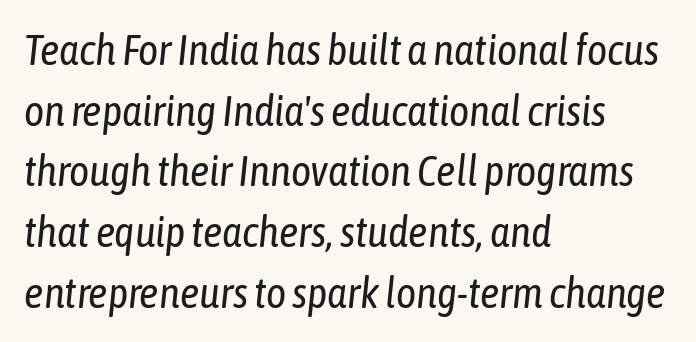
Where is the straight margin? On the left. The space beneath each line is pristine and unruled. Character widths vary here, with narrow letters taking less room than wide ones. Regular leading.
